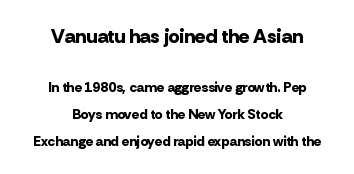
{"italic": "no", "bold": "yes", "underline": "no", "align": "center", "line_spacing": "loose", "line_spacing_ratio": 1.93, "letter_spacing": "normal", "letter_spacing_em": 0.0, "larger_block": "first", "size_ratio": 1.43, "glyph_px": 20}
